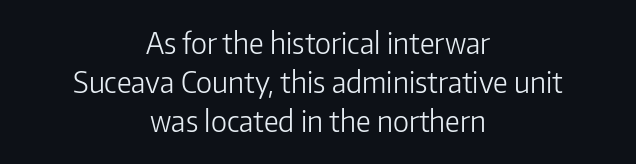
The image shows 29 px light sans-serif type, upright; set centered, normal line spacing (1.35x), normal letter spacing, not underlined; low stroke contrast and a medium x-height.
